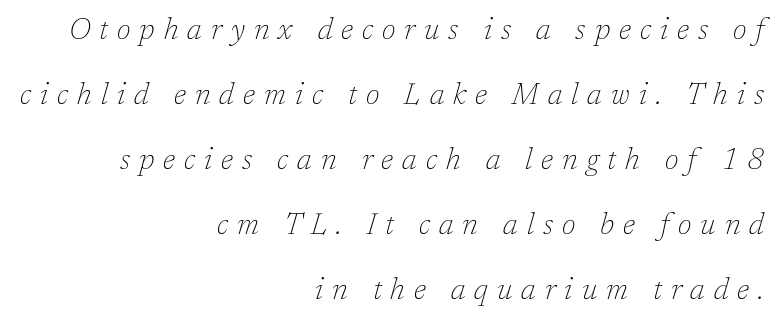
The image shows 29 px thin serif type, italic (leaning right); set right-aligned, loose line spacing (2.24x), unusually wide letter spacing (+0.31 em), not underlined; low stroke contrast and a medium x-height.
